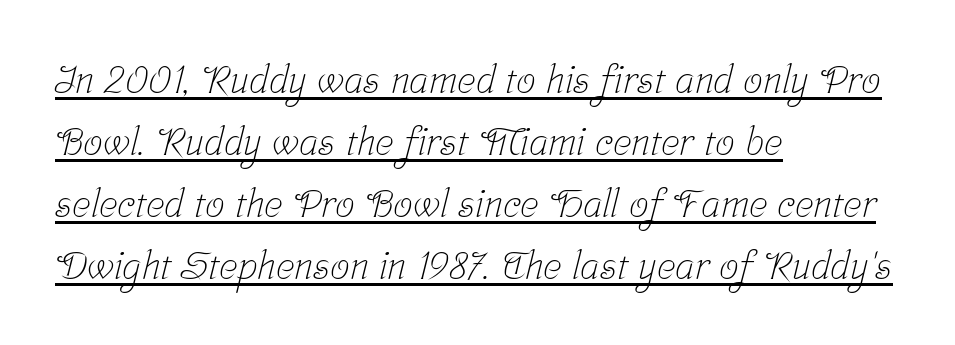
The image shows 39 px light, condensed serif type; set left-aligned, normal line spacing (1.59x), normal letter spacing, underlined; low stroke contrast and a medium x-height.
